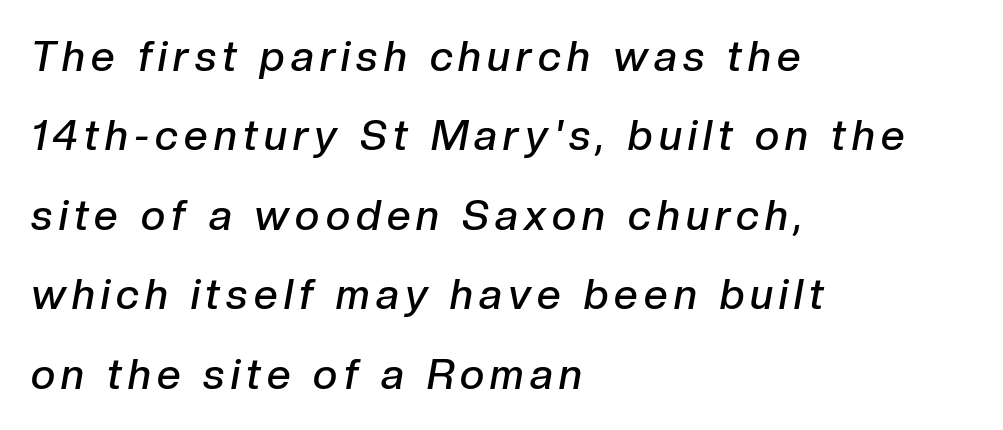
The image shows 42 px semibold type, italic (leaning right); set left-aligned, line spacing 1.89x, not underlined; low stroke contrast and a medium x-height.
